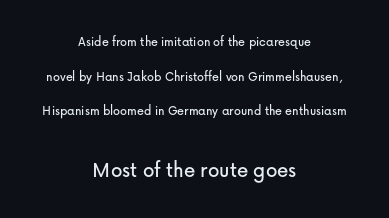
The letters stand straight up with perfectly vertical stems. This layout puts the modest block above and the oversized block below. Check the space under the baseline: it is left empty. The passage shown has conventional tracking throughout. The rag falls on both sides of this text block equally.
